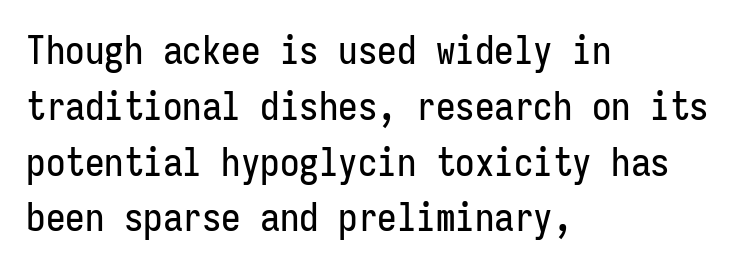
The image shows 39 px condensed sans-serif type, upright, monospaced; set left-aligned, normal line spacing (1.43x), normal letter spacing, not underlined; low stroke contrast and a medium x-height.
